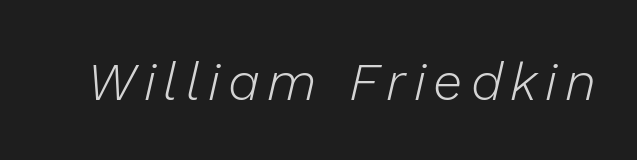
The image shows 53 px light type, italic (leaning right); set not underlined; low stroke contrast and a medium x-height.
